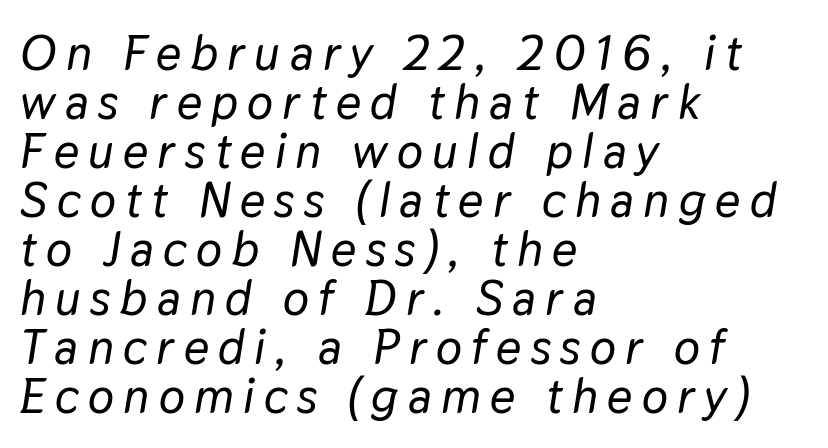
The image shows 49 px text type, italic (leaning right); set left-aligned, tight line spacing (1.0x), not underlined; low stroke contrast and a medium x-height.
